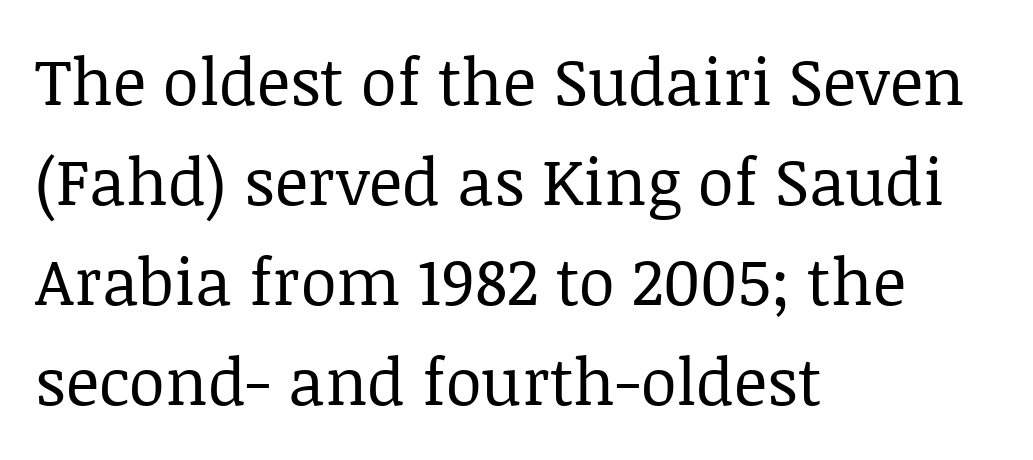
{"serif": "yes", "italic": "no", "bold": "no", "weight": "regular", "width": "normal", "stroke_contrast": "low", "x_height": "large", "monospaced": "no", "underline": "no", "align": "left", "line_spacing": "normal", "line_spacing_ratio": 1.54, "letter_spacing": "normal", "letter_spacing_em": 0.0, "glyph_px": 65}
